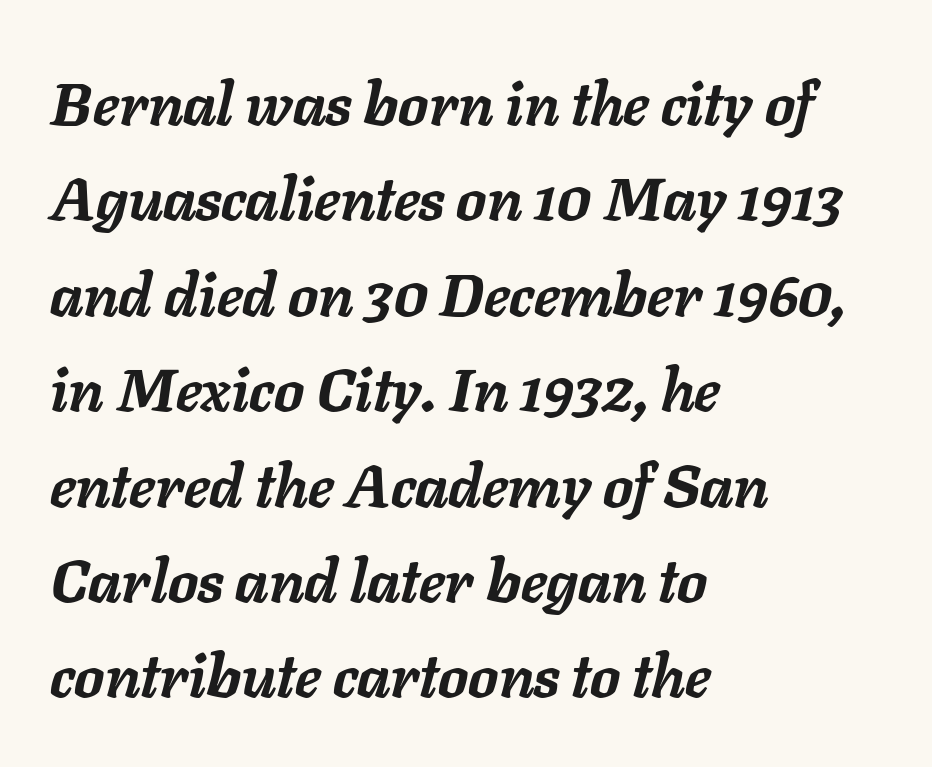
{"italic": "yes", "lean": "right", "slant_degrees": 11, "bold": "yes", "weight": "semibold", "width": "normal", "stroke_contrast": "low", "x_height": "medium", "monospaced": "no", "underline": "no", "align": "left", "line_spacing": "normal", "line_spacing_ratio": 1.59, "letter_spacing": "normal", "letter_spacing_em": 0.0, "glyph_px": 60}
